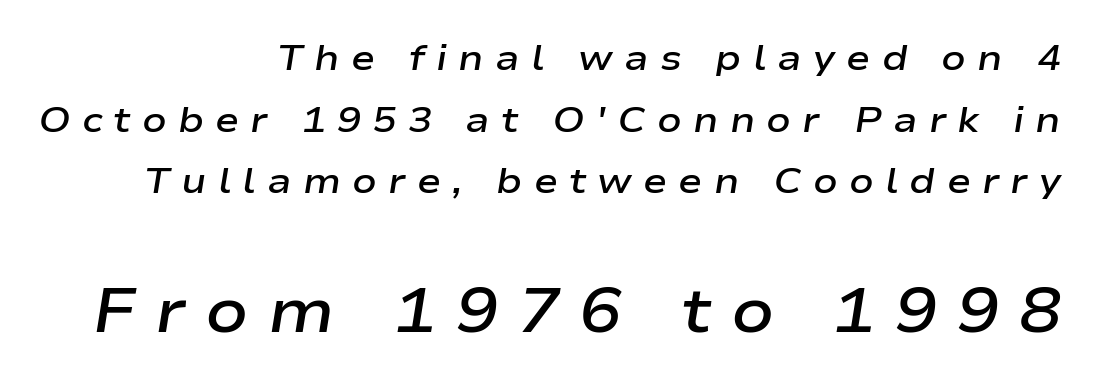
Observe the lean: these are italic letterforms. Look at the glyph heights: the lower group is clearly the bigger setting. Compared with typical body copy, the letter spacing here is much looser. The paragraph shown leans on its right margin. The strokes are fattened partway — semibold, not bold.
